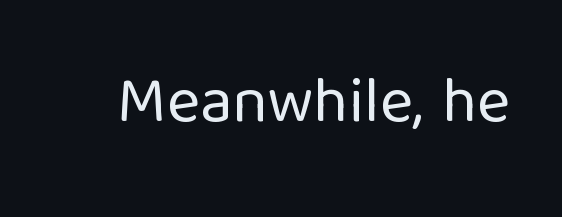
The image shows 64 px regular-weight sans-serif type, upright; set normal letter spacing, not underlined; low stroke contrast and a medium x-height.
